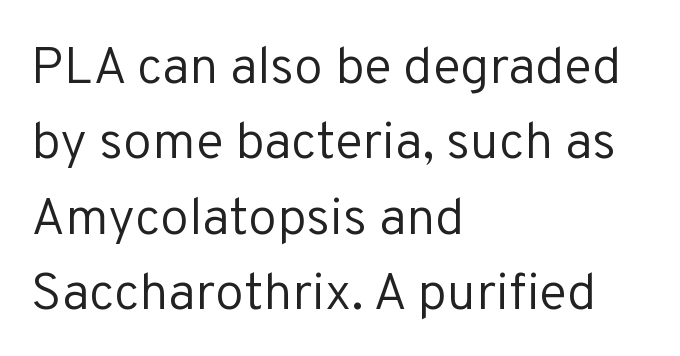
Q: Is the text bold? A: No.
Q: Is the text italic (slanted)? A: No, it is upright.
Q: Is the typeface a serif or a sans-serif typeface? A: Sans-serif.
Q: Is the text underlined? A: No.
Q: How is the paragraph aligned? A: Left-aligned.
Q: Is the spacing between letters normal or unusually wide? A: Normal.
Q: Is the spacing between lines tight, normal or loose? A: Normal.
Q: Width (condensed, normal, or wide)? A: Normal.
Q: Stroke contrast? A: Low.
Q: x-height? A: Medium.
Q: Monospaced? A: No.
